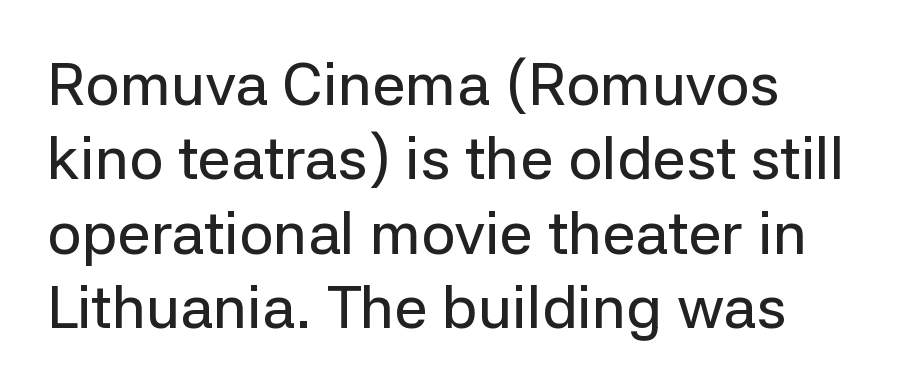
{"serif": "no", "italic": "no", "width": "normal", "stroke_contrast": "low", "x_height": "medium", "monospaced": "no", "underline": "no", "align": "left", "line_spacing_ratio": 1.24, "letter_spacing": "normal", "letter_spacing_em": 0.0, "glyph_px": 60}
